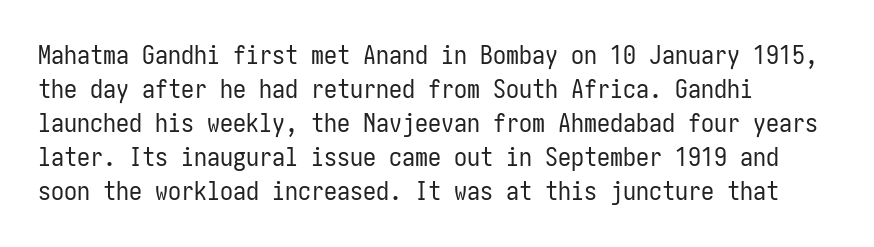
The image shows 26 px text type, upright; set left-aligned, normal line spacing (1.31x), normal letter spacing, not underlined.
